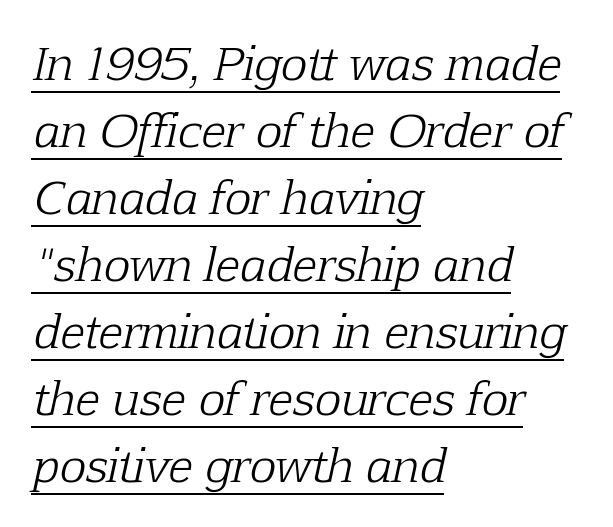
{"serif": "yes", "italic": "yes", "lean": "right", "slant_degrees": 12, "bold": "no", "weight": "light", "width": "normal", "stroke_contrast": "low", "x_height": "medium", "monospaced": "no", "underline": "yes", "align": "left", "line_spacing": "normal", "line_spacing_ratio": 1.49, "letter_spacing": "normal", "letter_spacing_em": 0.0, "glyph_px": 45}
